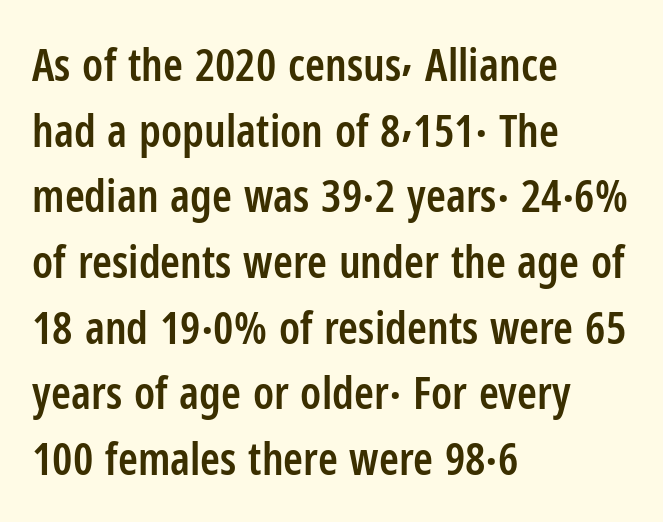
Here the designer chose a conventional face with non-uniform glyph widths. I'd describe the lettering as semibold — firm but not a full bold. Line starts are locked; line ends wander. This is the regular roman posture of the typeface.
